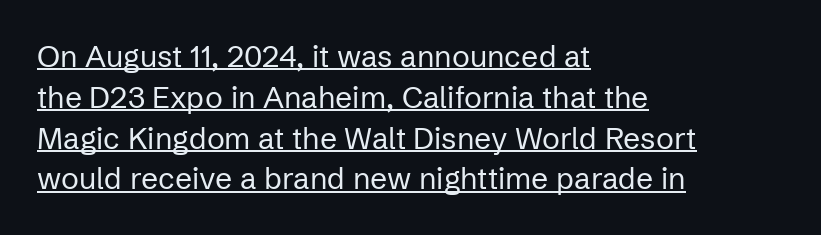
The image shows 30 px regular-weight sans-serif type, upright; set left-aligned, normal line spacing (1.36x), normal letter spacing, underlined; low stroke contrast and a medium x-height.
